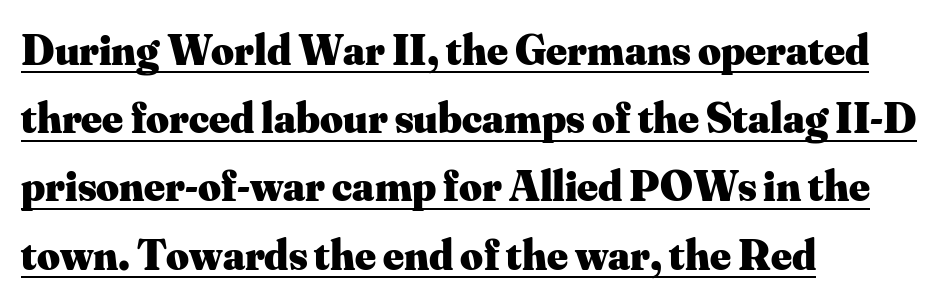
Q: Is the text bold? A: Yes.
Q: Is the text italic (slanted)? A: No, it is upright.
Q: Is the typeface a serif or a sans-serif typeface? A: Serif.
Q: Is the text underlined? A: Yes.
Q: How is the paragraph aligned? A: Left-aligned.
Q: Is the spacing between letters normal or unusually wide? A: Normal.
Q: Is the spacing between lines tight, normal or loose? A: Normal.
Q: Width (condensed, normal, or wide)? A: Normal.
Q: Stroke contrast? A: Medium.
Q: x-height? A: Small.
Q: Monospaced? A: No.
